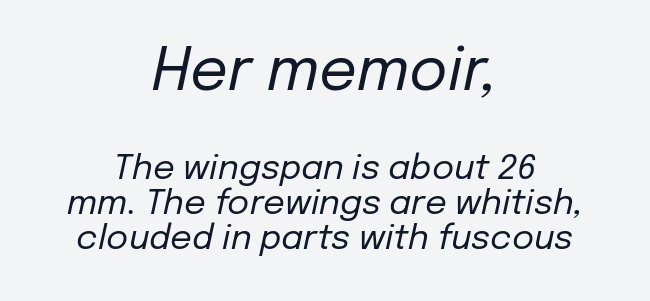
{"italic": "yes", "lean": "right", "slant_degrees": 12, "bold": "no", "weight": "regular", "width": "normal", "stroke_contrast": "low", "x_height": "medium", "monospaced": "no", "underline": "no", "align": "center", "line_spacing": "tight", "line_spacing_ratio": 1.04, "letter_spacing": "normal", "letter_spacing_em": 0.0, "larger_block": "first", "size_ratio": 1.74, "glyph_px": 59}
